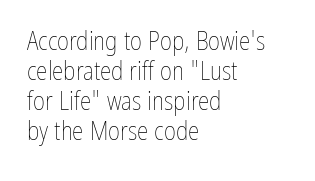
The image shows 26 px text type, upright; set left-aligned, line spacing 1.16x, normal letter spacing, not underlined.
